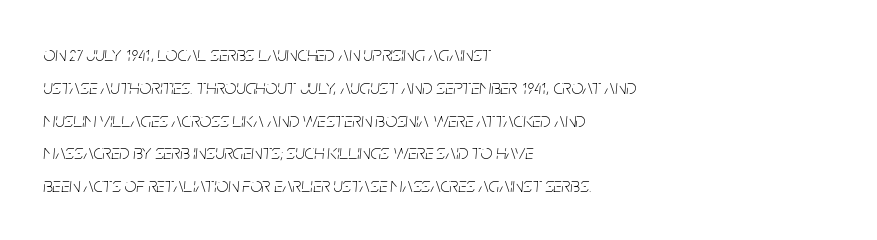
Observe the ordinary spacing: letters are neighbours, not strangers. Style check: oblique. These glyphs show unthickened strokes, regular width or finer. One glance says typical: line gaps are just what's usual. The strip under each line holds only bare page. Each line starts at the same left margin while the right side varies.
